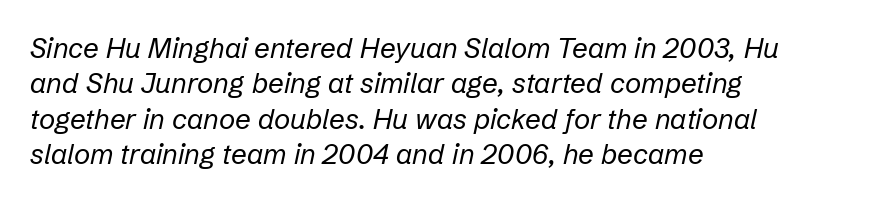
Q: Is the text bold? A: No.
Q: Is the text italic (slanted)? A: Yes, it leans right by about 12 degrees.
Q: Is the text underlined? A: No.
Q: How is the paragraph aligned? A: Left-aligned.
Q: Is the spacing between letters normal or unusually wide? A: Normal.
Q: Is the spacing between lines tight, normal or loose? A: Normal.
Q: Width (condensed, normal, or wide)? A: Normal.
Q: Stroke contrast? A: Low.
Q: x-height? A: Medium.
Q: Monospaced? A: No.
